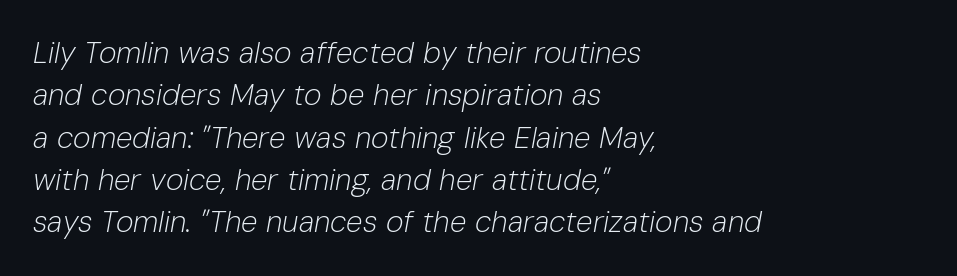
Q: Is the text bold? A: No.
Q: Is the text italic (slanted)? A: Yes, it leans right by about 10 degrees.
Q: Is the text underlined? A: No.
Q: How is the paragraph aligned? A: Left-aligned.
Q: Is the spacing between letters normal or unusually wide? A: Normal.
Q: Is the spacing between lines tight, normal or loose? A: Normal.
Q: Width (condensed, normal, or wide)? A: Normal.
Q: Stroke contrast? A: Low.
Q: x-height? A: Medium.
Q: Monospaced? A: No.
